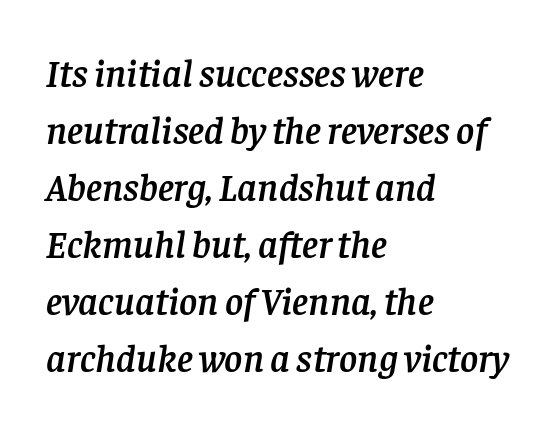
Q: Is the text italic (slanted)? A: Yes, it leans right by about 8 degrees.
Q: Is the typeface a serif or a sans-serif typeface? A: Serif.
Q: Is the text underlined? A: No.
Q: How is the paragraph aligned? A: Left-aligned.
Q: Is the spacing between letters normal or unusually wide? A: Normal.
Q: Is the spacing between lines tight, normal or loose? A: Normal.
Q: Width (condensed, normal, or wide)? A: Normal.
Q: Stroke contrast? A: Low.
Q: x-height? A: Large.
Q: Monospaced? A: No.
